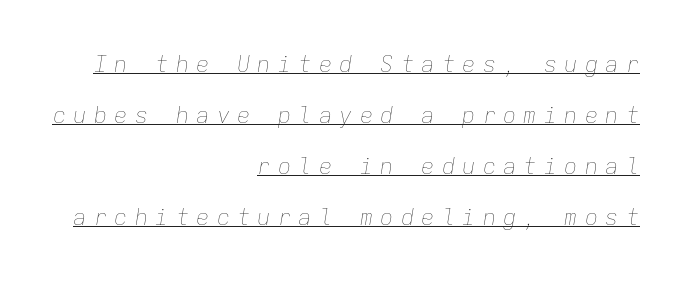
Q: Is the text bold? A: No.
Q: Is the text italic (slanted)? A: Yes, it leans right by about 9 degrees.
Q: Is the text underlined? A: Yes.
Q: How is the paragraph aligned? A: Right-aligned.
Q: Is the spacing between letters normal or unusually wide? A: Unusually wide.
Q: Is the spacing between lines tight, normal or loose? A: Loose.
